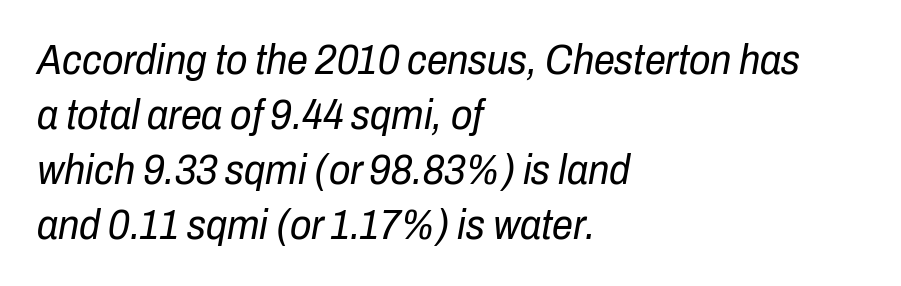
The words here are not underlined. Think of a printed novel: that variable character pitch is what you see here. The lines in this sample share a left origin and differ only in where they stop. Notice how the stems are inclined rather than vertical — that's the hallmark of italics.
